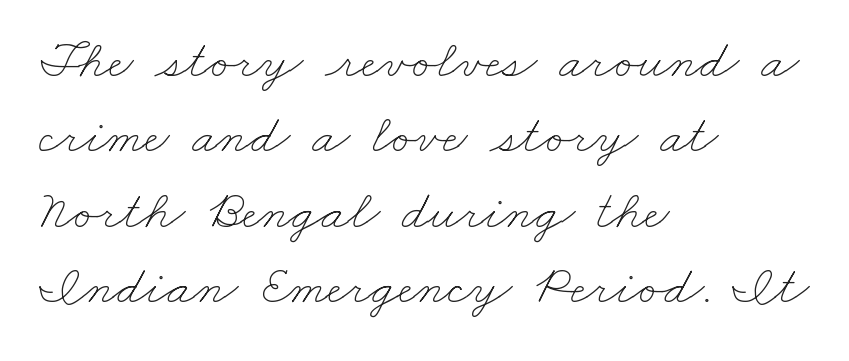
{"bold": "no", "weight": "thin", "width": "wide", "stroke_contrast": "low", "x_height": "small", "monospaced": "no", "underline": "no", "align": "left", "line_spacing": "normal", "line_spacing_ratio": 1.37, "letter_spacing": "normal", "letter_spacing_em": 0.0, "glyph_px": 55}
